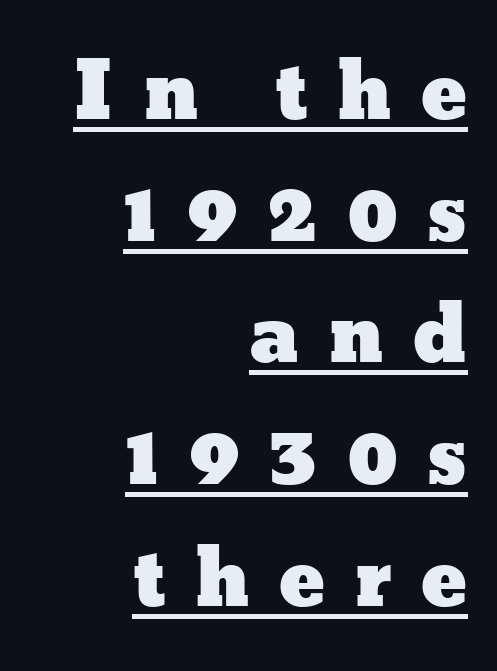
{"italic": "no", "width": "wide", "stroke_contrast": "low", "x_height": "medium", "monospaced": "no", "underline": "yes", "align": "right", "line_spacing": "normal", "line_spacing_ratio": 1.58, "letter_spacing": "wide", "letter_spacing_em": 0.38, "glyph_px": 77}
